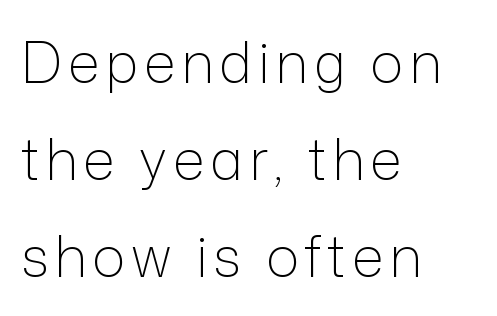
Q: Is the text bold? A: No.
Q: Is the text italic (slanted)? A: No, it is upright.
Q: Is the typeface a serif or a sans-serif typeface? A: Sans-serif.
Q: Is the text underlined? A: No.
Q: How is the paragraph aligned? A: Left-aligned.
Q: Width (condensed, normal, or wide)? A: Normal.
Q: Stroke contrast? A: Low.
Q: x-height? A: Medium.
Q: Monospaced? A: No.
